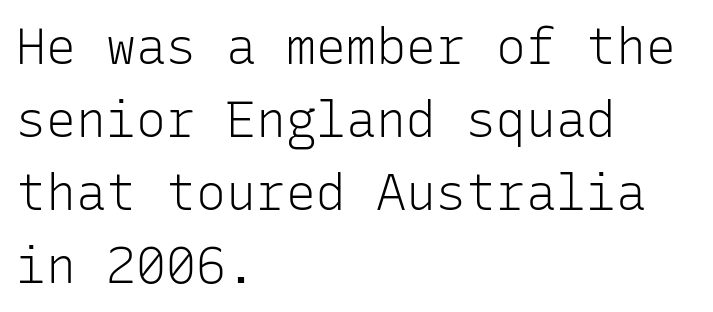
These lines stack with their left ends in a neat column. No chunkiness to these letters — they're not bold. Does the type have serifs? No, each stem ends abruptly. When letters stand straight like this, we call the style roman or upright.
